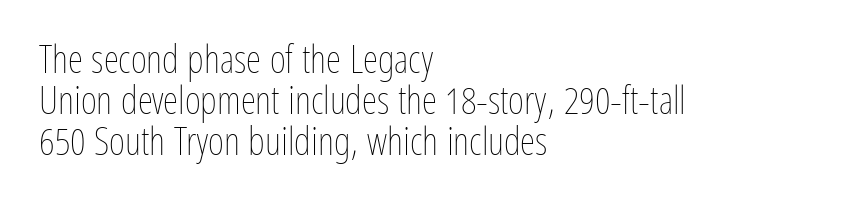
Each row of text sits above clean, open space. A typesetter would call this proportional, since set widths differ per character. Nobody touched the tracking dial on this one. The rendering anchors every line to the left-hand side.
